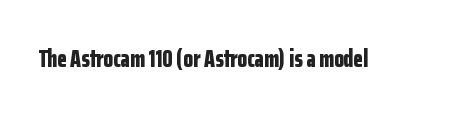
The image shows 25 px bold type, upright; set normal letter spacing, not underlined.
